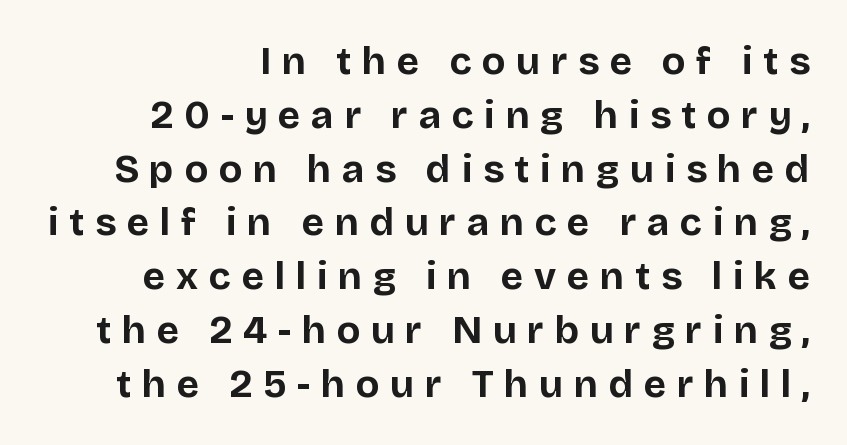
Q: Is the text bold? A: Yes.
Q: Is the text italic (slanted)? A: No, it is upright.
Q: Is the typeface a serif or a sans-serif typeface? A: Sans-serif.
Q: Is the text underlined? A: No.
Q: Is the spacing between letters normal or unusually wide? A: Unusually wide.
Q: Is the spacing between lines tight, normal or loose? A: Normal.
Q: Width (condensed, normal, or wide)? A: Normal.
Q: Stroke contrast? A: Low.
Q: x-height? A: Large.
Q: Monospaced? A: No.
